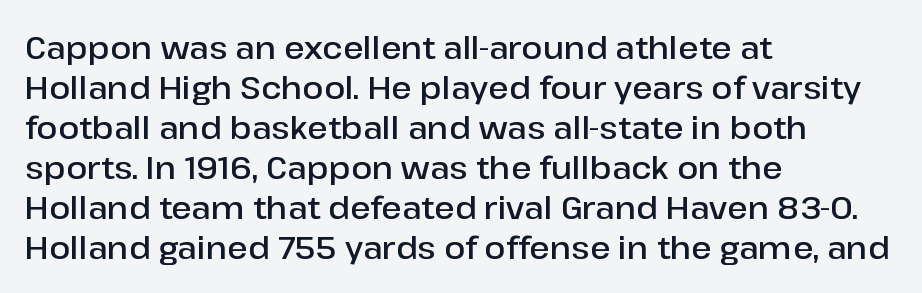
The rendering uses a moderate line-height, typical for paragraphs. The rendering keeps characters at their native spacing. When letters stand straight like this, we call the style roman or upright. Its strokes are somewhat broadened, the hallmark of semibold type. This sample has the flowing, uneven cadence of proportional lettering. The type family on display is of the sans-serif kind.
